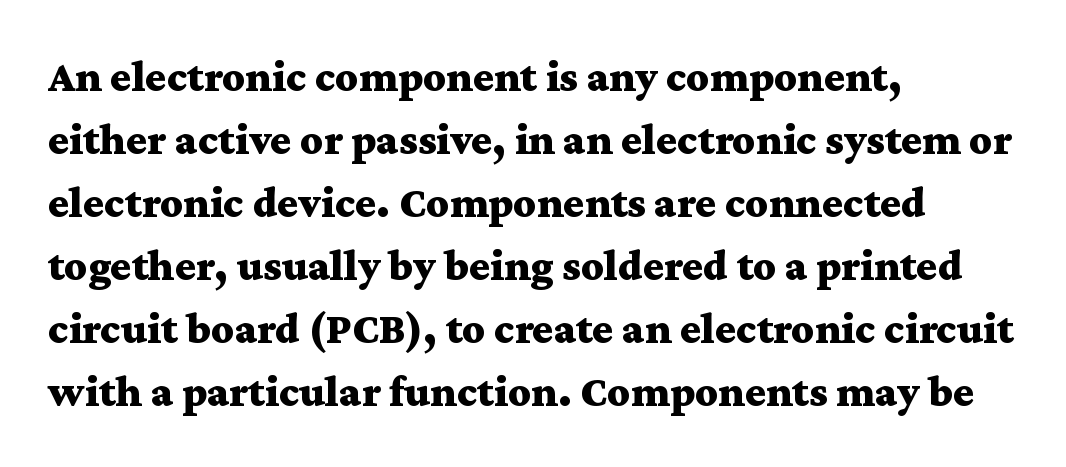
{"serif": "yes", "italic": "no", "bold": "yes", "weight": "bold", "width": "wide", "stroke_contrast": "medium", "x_height": "medium", "monospaced": "no", "underline": "no", "align": "left", "line_spacing": "normal", "line_spacing_ratio": 1.43, "letter_spacing": "normal", "letter_spacing_em": 0.0, "glyph_px": 44}
